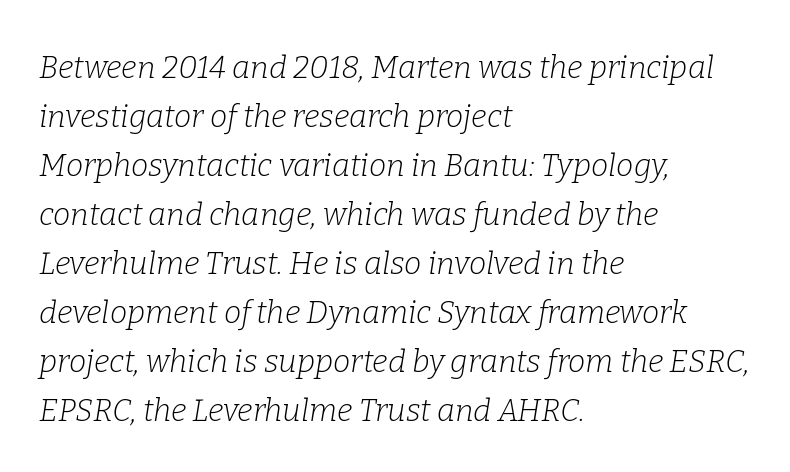
{"serif": "yes", "italic": "yes", "lean": "right", "slant_degrees": 9, "bold": "no", "weight": "light", "width": "normal", "stroke_contrast": "low", "x_height": "medium", "monospaced": "no", "underline": "no", "align": "left", "line_spacing": "normal", "line_spacing_ratio": 1.58, "letter_spacing": "normal", "letter_spacing_em": 0.0, "glyph_px": 31}
